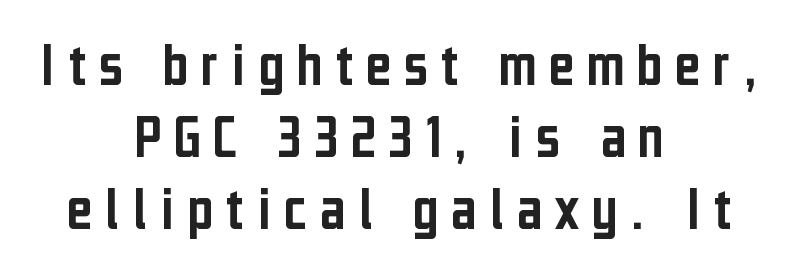
Q: Is the text italic (slanted)? A: No, it is upright.
Q: Is the typeface a serif or a sans-serif typeface? A: Sans-serif.
Q: Is the text underlined? A: No.
Q: How is the paragraph aligned? A: Centered.
Q: Is the spacing between lines tight, normal or loose? A: Tight.
Q: Width (condensed, normal, or wide)? A: Condensed.
Q: Stroke contrast? A: Low.
Q: x-height? A: Medium.
Q: Monospaced? A: No.
